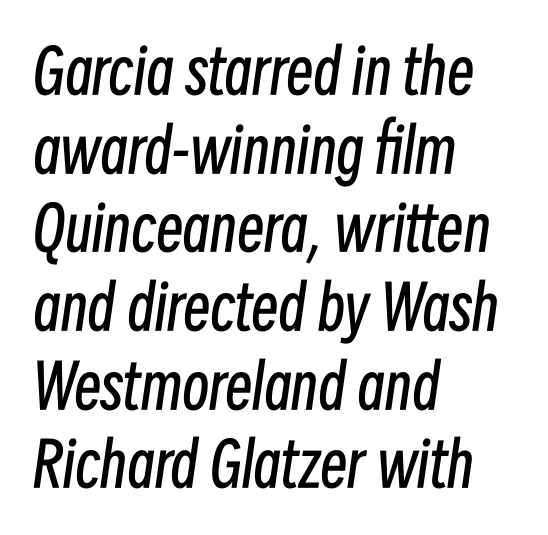
Q: Is the text bold? A: No.
Q: Is the text italic (slanted)? A: Yes, it leans right by about 8 degrees.
Q: Is the text underlined? A: No.
Q: How is the paragraph aligned? A: Left-aligned.
Q: Is the spacing between letters normal or unusually wide? A: Normal.
Q: Is the spacing between lines tight, normal or loose? A: Normal.
Q: Width (condensed, normal, or wide)? A: Condensed.
Q: Stroke contrast? A: Low.
Q: x-height? A: Medium.
Q: Monospaced? A: No.
